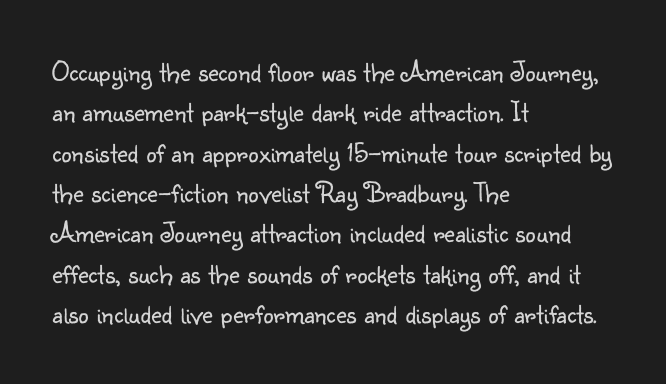
The image shows 29 px light sans-serif type, upright; set left-aligned, normal line spacing (1.39x), normal letter spacing, not underlined; low stroke contrast and a small x-height.
